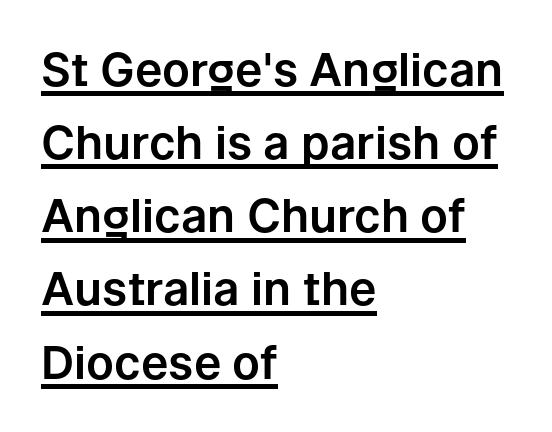
{"serif": "no", "italic": "no", "width": "normal", "stroke_contrast": "low", "x_height": "medium", "monospaced": "no", "underline": "yes", "align": "left", "line_spacing": "normal", "line_spacing_ratio": 1.59, "letter_spacing": "normal", "letter_spacing_em": 0.0, "glyph_px": 46}
